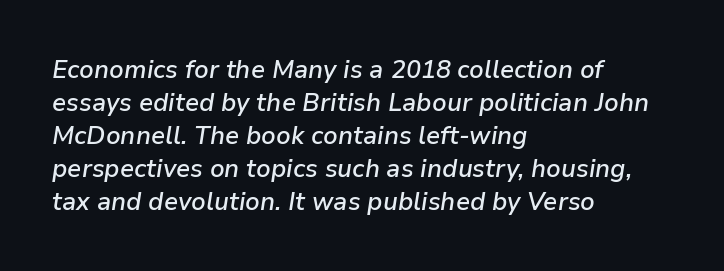
Q: Is the text bold? A: Semi-bold.
Q: Is the text italic (slanted)? A: Yes, it leans right by about 9 degrees.
Q: Is the text underlined? A: No.
Q: How is the paragraph aligned? A: Left-aligned.
Q: Is the spacing between letters normal or unusually wide? A: Normal.
Q: Is the spacing between lines tight, normal or loose? A: Normal.
